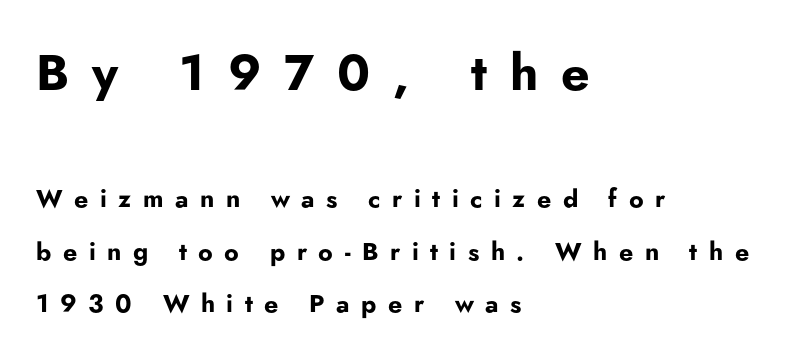
{"serif": "no", "italic": "no", "bold": "yes", "weight": "bold", "width": "normal", "stroke_contrast": "low", "x_height": "small", "monospaced": "no", "underline": "no", "align": "left", "line_spacing": "loose", "line_spacing_ratio": 2.09, "letter_spacing": "wide", "letter_spacing_em": 0.46, "larger_block": "first", "size_ratio": 2.0, "glyph_px": 50}
